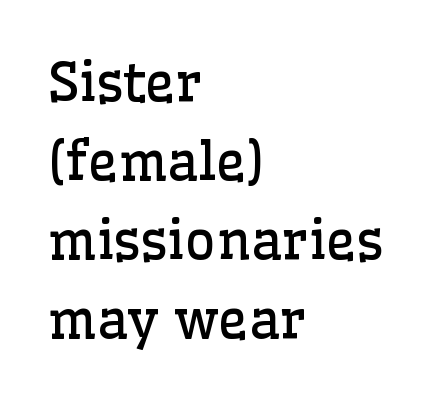
The image shows 53 px regular-weight serif type, upright; set left-aligned, normal line spacing (1.49x), normal letter spacing, not underlined; low stroke contrast and a medium x-height.
